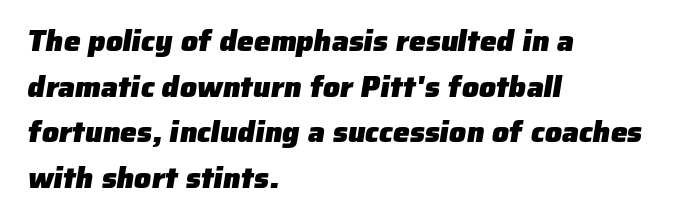
{"serif": "no", "bold": "yes", "weight": "heavy", "width": "normal", "stroke_contrast": "low", "x_height": "medium", "monospaced": "no", "underline": "no", "align": "left", "line_spacing": "normal", "line_spacing_ratio": 1.52, "letter_spacing": "normal", "letter_spacing_em": 0.0, "glyph_px": 30}
